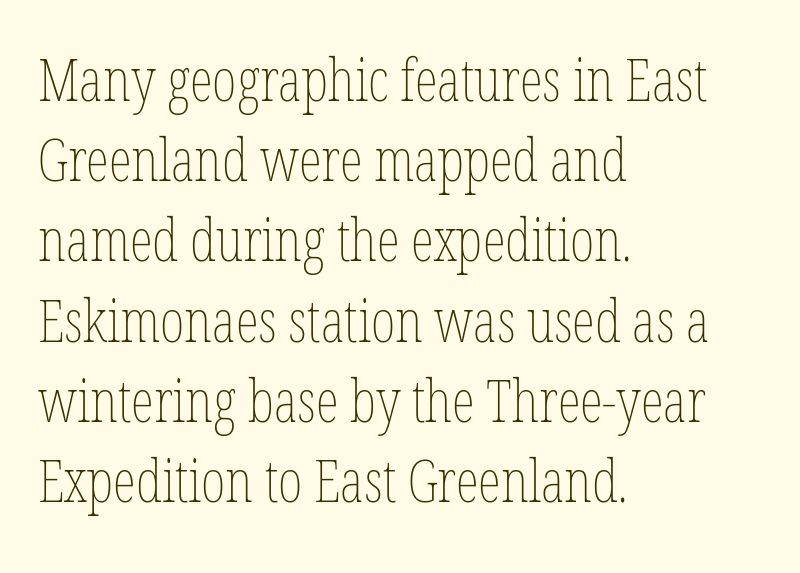
{"italic": "no", "bold": "no", "weight": "thin", "width": "condensed", "stroke_contrast": "low", "x_height": "medium", "monospaced": "no", "underline": "no", "align": "left", "line_spacing": "normal", "line_spacing_ratio": 1.36, "letter_spacing": "normal", "letter_spacing_em": 0.0, "glyph_px": 59}
